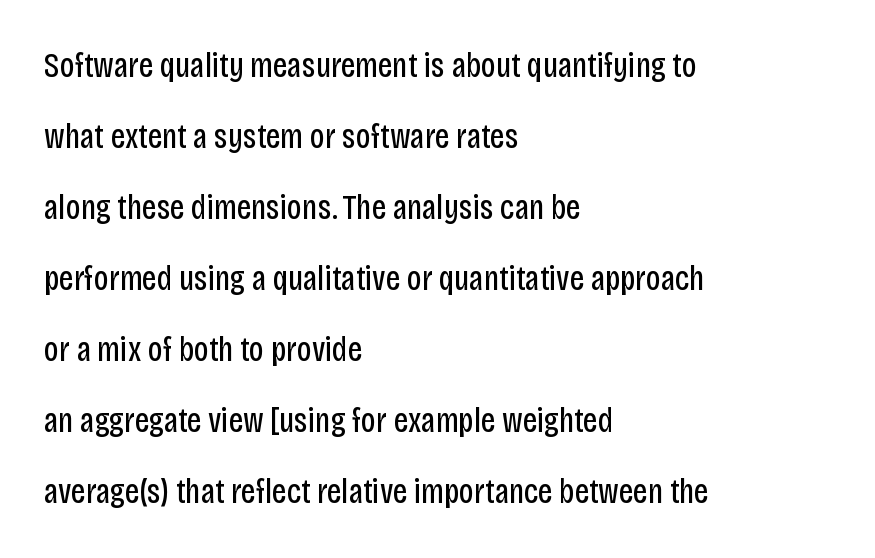
Q: Is the text bold? A: No.
Q: Is the text italic (slanted)? A: No, it is upright.
Q: Is the typeface a serif or a sans-serif typeface? A: Sans-serif.
Q: Is the text underlined? A: No.
Q: How is the paragraph aligned? A: Left-aligned.
Q: Is the spacing between letters normal or unusually wide? A: Normal.
Q: Is the spacing between lines tight, normal or loose? A: Loose.
Q: Width (condensed, normal, or wide)? A: Condensed.
Q: Stroke contrast? A: Low.
Q: x-height? A: Large.
Q: Monospaced? A: No.
